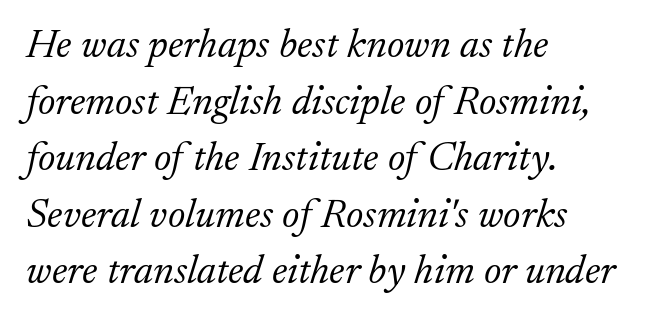
The space beneath each line is pristine and unruled. Honestly, the row spacing looks completely unremarkable. Do the characters align in a grid? No, the font is proportional. Leftover space on each line is placed entirely after the last word. Stroke terminals: seriffed.
